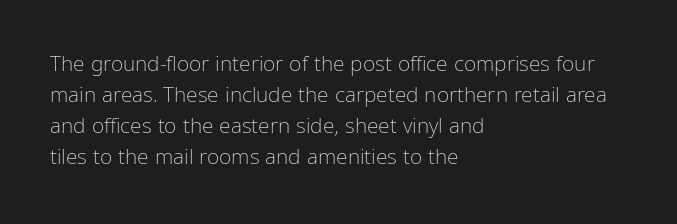
{"italic": "no", "bold": "no", "underline": "no", "align": "left", "line_spacing": "normal", "line_spacing_ratio": 1.48, "letter_spacing": "normal", "letter_spacing_em": 0.0, "glyph_px": 21}
